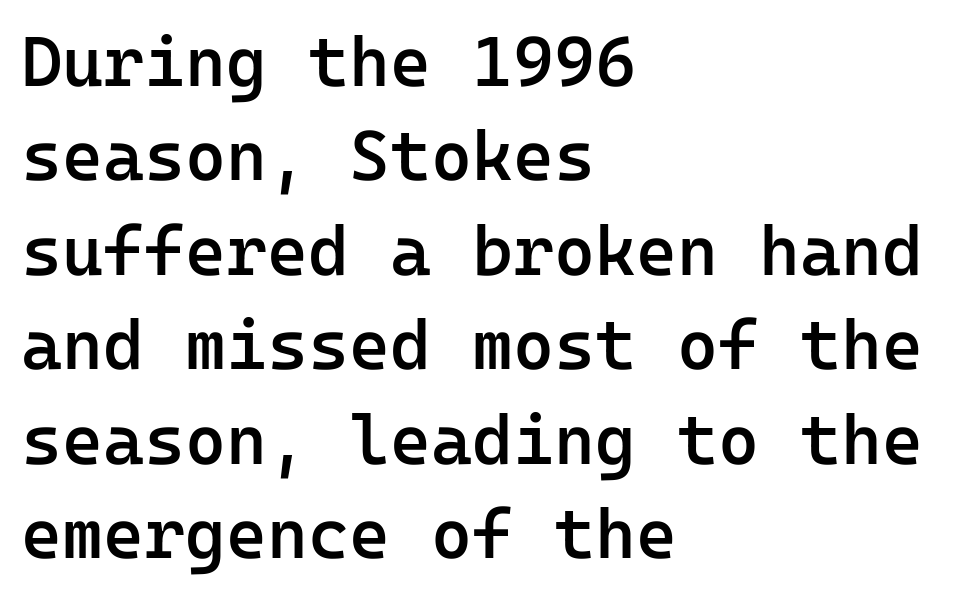
The image shows 70 px semibold sans-serif type, upright, monospaced; set left-aligned, normal line spacing (1.35x), normal letter spacing, not underlined; low stroke contrast and a medium x-height.
